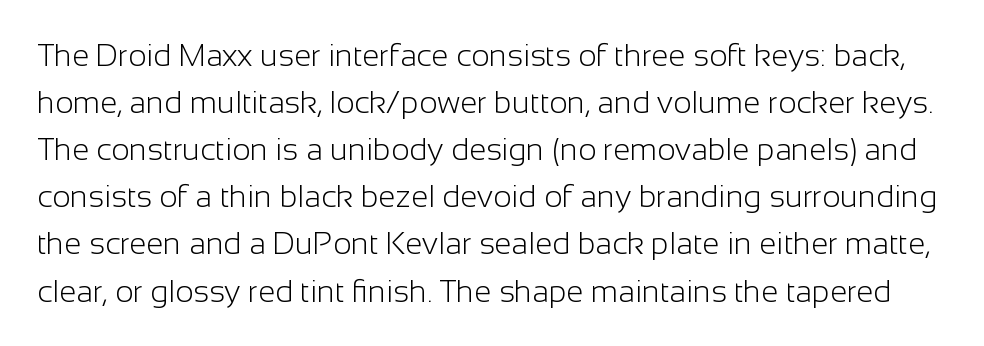
{"serif": "no", "italic": "no", "bold": "no", "weight": "light", "width": "normal", "stroke_contrast": "low", "x_height": "medium", "monospaced": "no", "underline": "no", "line_spacing": "normal", "line_spacing_ratio": 1.52, "letter_spacing": "normal", "letter_spacing_em": 0.0, "glyph_px": 31}
